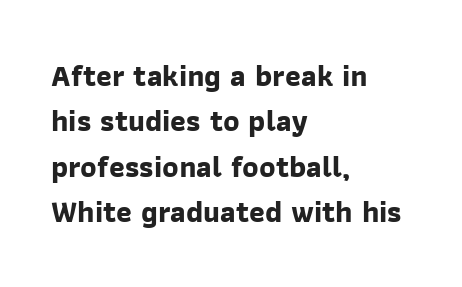
Q: Is the text bold? A: Yes.
Q: Is the typeface a serif or a sans-serif typeface? A: Sans-serif.
Q: Is the text underlined? A: No.
Q: How is the paragraph aligned? A: Left-aligned.
Q: Is the spacing between letters normal or unusually wide? A: Normal.
Q: Is the spacing between lines tight, normal or loose? A: Normal.
Q: Width (condensed, normal, or wide)? A: Normal.
Q: Stroke contrast? A: Low.
Q: x-height? A: Medium.
Q: Monospaced? A: No.
